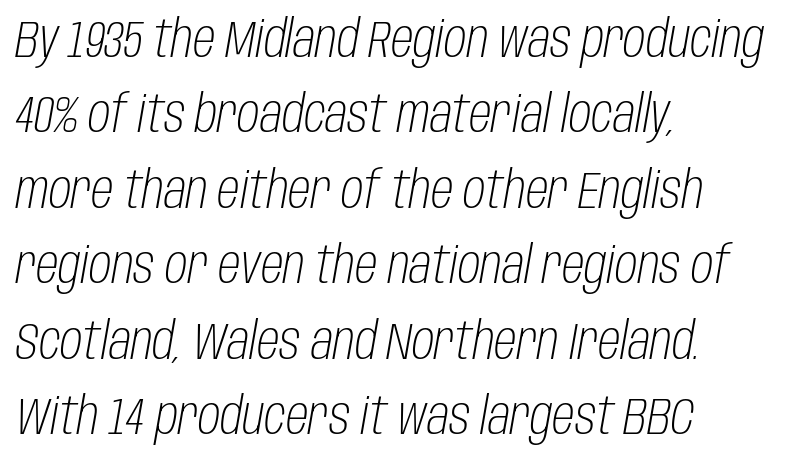
Q: Is the text bold? A: No.
Q: Is the text italic (slanted)? A: Yes, it leans right by about 10 degrees.
Q: Is the text underlined? A: No.
Q: How is the paragraph aligned? A: Left-aligned.
Q: Is the spacing between letters normal or unusually wide? A: Normal.
Q: Is the spacing between lines tight, normal or loose? A: Normal.
Q: Width (condensed, normal, or wide)? A: Condensed.
Q: Stroke contrast? A: Low.
Q: x-height? A: Large.
Q: Monospaced? A: No.
